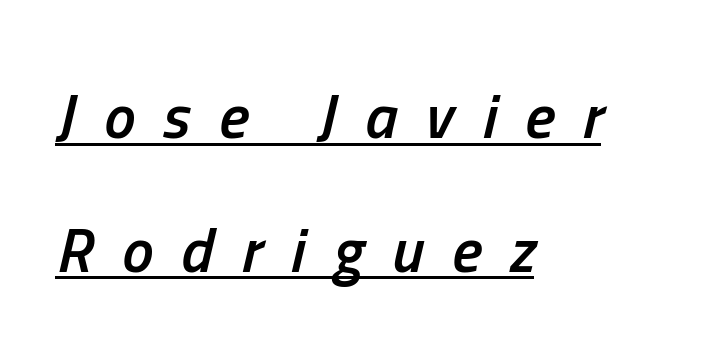
Q: Is the text bold? A: Semi-bold.
Q: Is the text italic (slanted)? A: Yes, it leans right by about 13 degrees.
Q: Is the text underlined? A: Yes.
Q: How is the paragraph aligned? A: Left-aligned.
Q: Is the spacing between letters normal or unusually wide? A: Unusually wide.
Q: Is the spacing between lines tight, normal or loose? A: Loose.
Q: Width (condensed, normal, or wide)? A: Condensed.
Q: Stroke contrast? A: Low.
Q: x-height? A: Medium.
Q: Monospaced? A: No.
